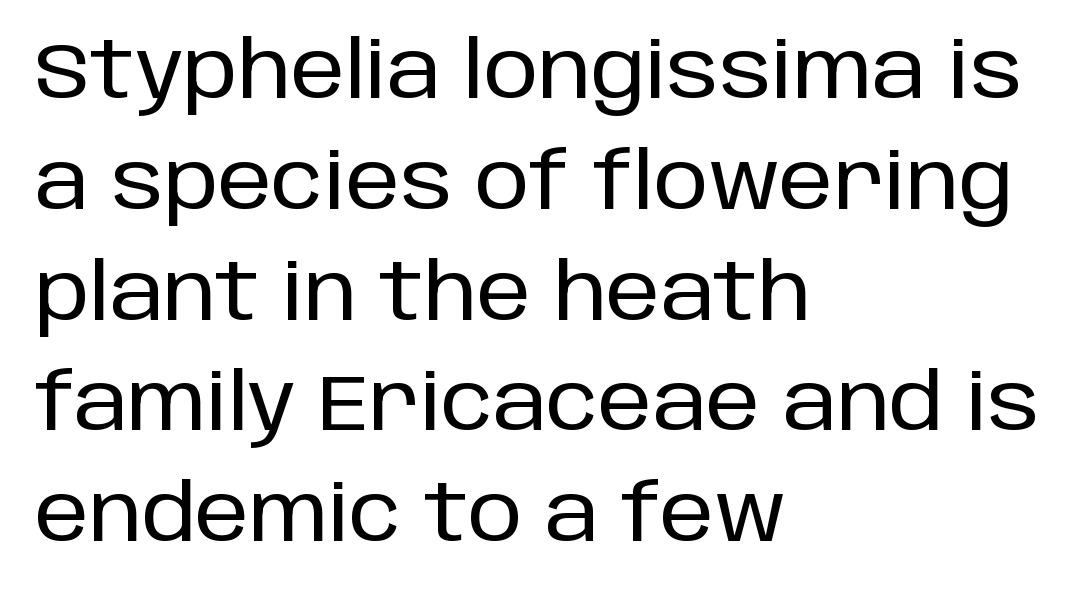
{"serif": "no", "italic": "no", "width": "normal", "stroke_contrast": "low", "x_height": "large", "monospaced": "no", "underline": "no", "align": "left", "line_spacing": "normal", "line_spacing_ratio": 1.42, "letter_spacing": "normal", "letter_spacing_em": 0.0, "glyph_px": 78}
